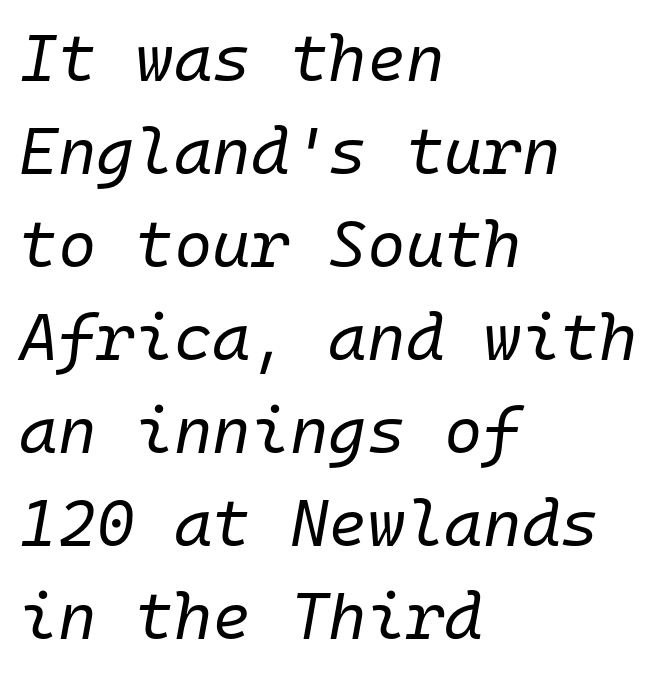
Q: Is the text bold? A: No.
Q: Is the text italic (slanted)? A: Yes, it leans right by about 10 degrees.
Q: Is the text underlined? A: No.
Q: How is the paragraph aligned? A: Left-aligned.
Q: Is the spacing between letters normal or unusually wide? A: Normal.
Q: Is the spacing between lines tight, normal or loose? A: Normal.
Q: Width (condensed, normal, or wide)? A: Normal.
Q: Stroke contrast? A: Low.
Q: x-height? A: Medium.
Q: Monospaced? A: Yes.
